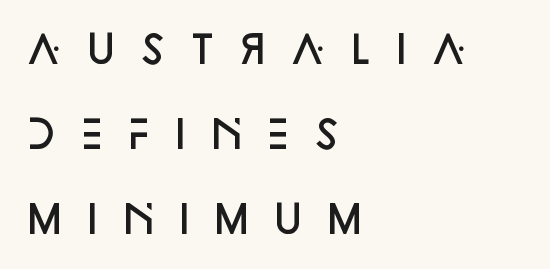
The image shows 38 px semibold sans-serif type, upright; set left-aligned, loose line spacing (2.24x), unusually wide letter spacing (+0.41 em), not underlined; low stroke contrast and a large x-height.
